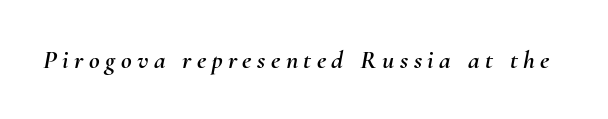
Q: Is the text italic (slanted)? A: Yes, it leans right by about 10 degrees.
Q: Is the text underlined? A: No.
Q: Is the spacing between letters normal or unusually wide? A: Unusually wide.
